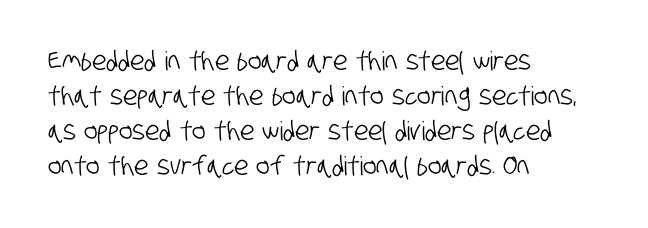
Q: Is the text underlined? A: No.
Q: How is the paragraph aligned? A: Left-aligned.
Q: Is the spacing between letters normal or unusually wide? A: Normal.
Q: Is the spacing between lines tight, normal or loose? A: Normal.
